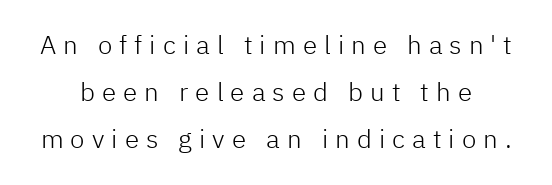
Q: Is the text bold? A: No.
Q: Is the text italic (slanted)? A: No, it is upright.
Q: Is the text underlined? A: No.
Q: Is the spacing between letters normal or unusually wide? A: Unusually wide.
